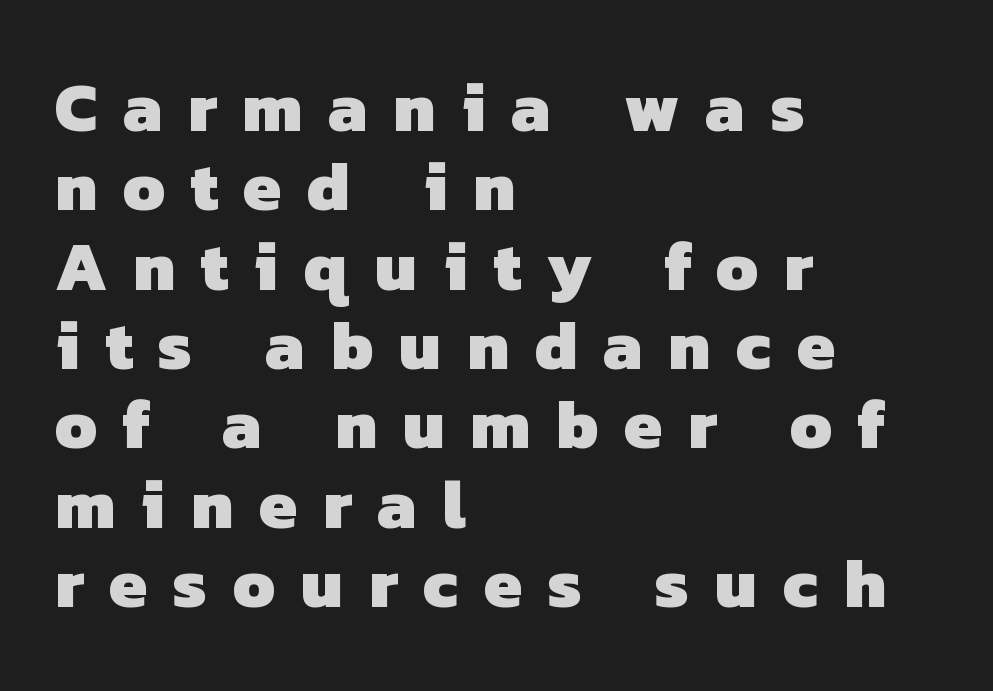
The image shows 69 px heavy sans-serif type; set left-aligned, tight line spacing (1.15x), unusually wide letter spacing (+0.37 em), not underlined; low stroke contrast and a medium x-height.
